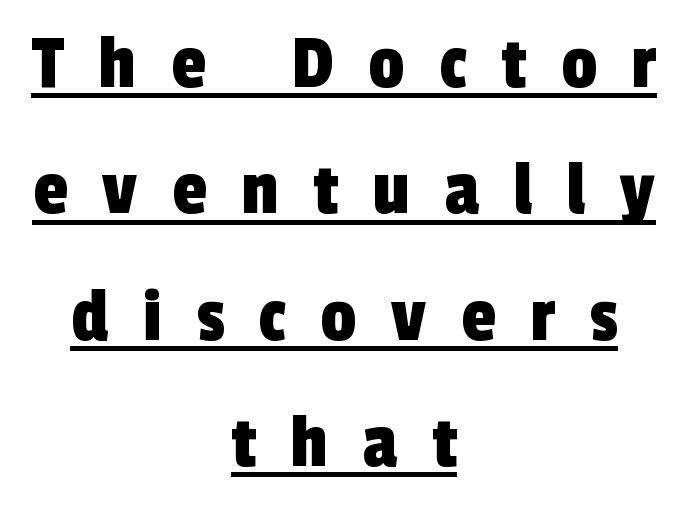
The image shows 79 px condensed sans-serif type; set centered, normal line spacing (1.6x), unusually wide letter spacing (+0.44 em), underlined; a medium x-height.
